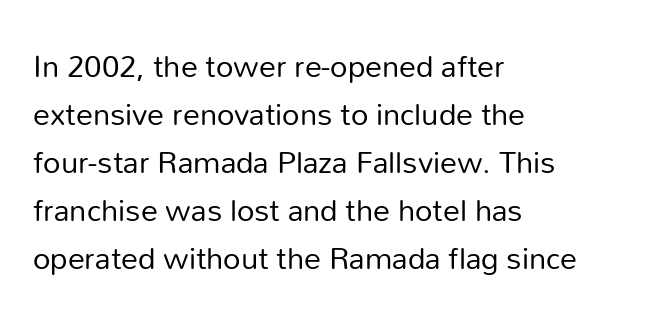
The image shows 34 px regular-weight sans-serif type, upright; set left-aligned, normal line spacing (1.41x), normal letter spacing, not underlined; low stroke contrast and a medium x-height.
